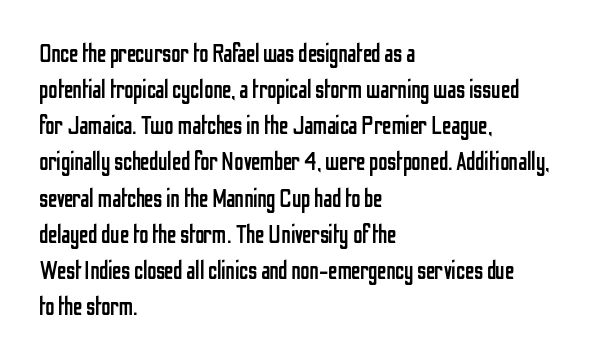
Q: Is the text bold? A: No.
Q: Is the text italic (slanted)? A: No, it is upright.
Q: Is the text underlined? A: No.
Q: How is the paragraph aligned? A: Left-aligned.
Q: Is the spacing between letters normal or unusually wide? A: Normal.
Q: Is the spacing between lines tight, normal or loose? A: Normal.
